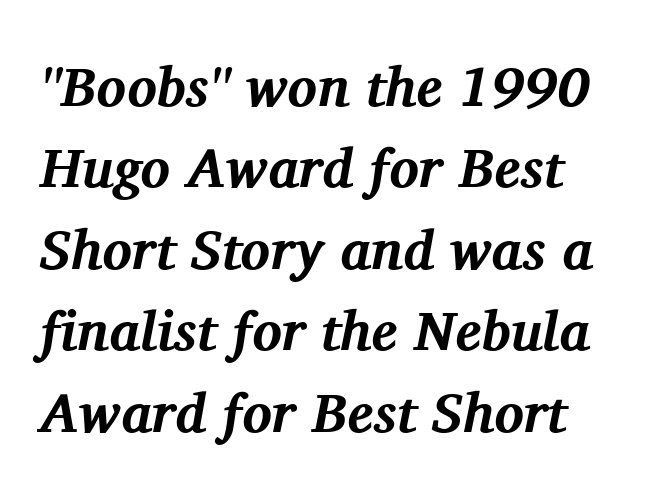
{"serif": "yes", "italic": "yes", "lean": "right", "slant_degrees": 11, "bold": "yes", "weight": "bold", "width": "normal", "stroke_contrast": "medium", "x_height": "medium", "monospaced": "no", "underline": "no", "line_spacing": "normal", "line_spacing_ratio": 1.48, "letter_spacing": "normal", "letter_spacing_em": 0.0, "glyph_px": 55}
